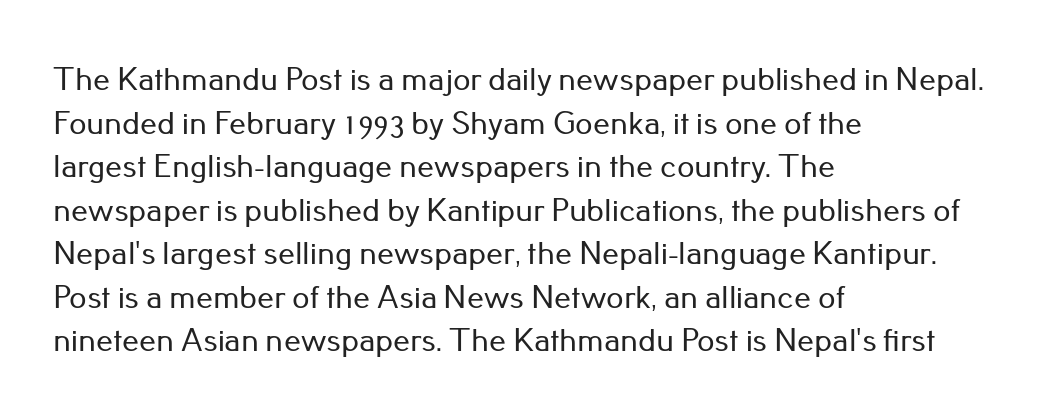
The rendering keeps characters at their native spacing. Are there feet on the stems? There aren't — it's a sans. Interline gaps are of average width in this sample. Glance below the letters and you will spot only blank space. Varying glyph widths throughout — classic text-font behaviour.
